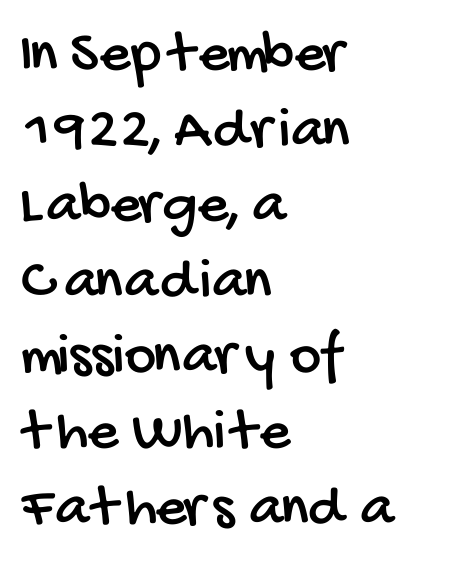
Q: Is the typeface a serif or a sans-serif typeface? A: Sans-serif.
Q: Is the text underlined? A: No.
Q: How is the paragraph aligned? A: Left-aligned.
Q: Is the spacing between letters normal or unusually wide? A: Normal.
Q: Is the spacing between lines tight, normal or loose? A: Normal.
Q: Width (condensed, normal, or wide)? A: Condensed.
Q: Stroke contrast? A: Low.
Q: x-height? A: Large.
Q: Monospaced? A: No.
